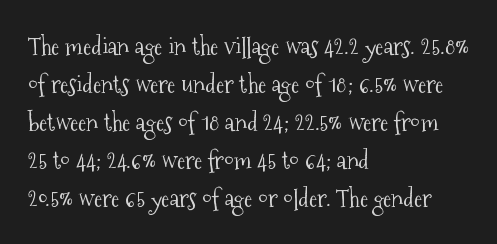
The image shows 25 px text type, upright; set left-aligned, normal line spacing (1.52x), normal letter spacing, not underlined.
